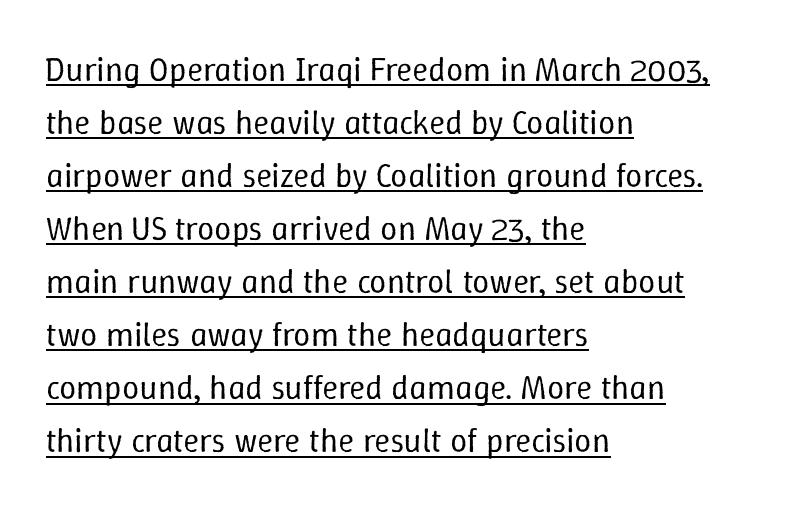
Q: Is the text bold? A: No.
Q: Is the text italic (slanted)? A: No, it is upright.
Q: Is the text underlined? A: Yes.
Q: How is the paragraph aligned? A: Left-aligned.
Q: Is the spacing between letters normal or unusually wide? A: Normal.
Q: Is the spacing between lines tight, normal or loose? A: Normal.
Q: Width (condensed, normal, or wide)? A: Normal.
Q: Stroke contrast? A: Low.
Q: x-height? A: Medium.
Q: Monospaced? A: No.
